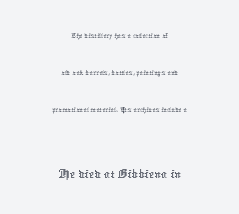
{"italic": "no", "bold": "no", "weight": "thin", "width": "normal", "stroke_contrast": "low", "x_height": "medium", "monospaced": "no", "underline": "no", "align": "center", "line_spacing": "loose", "line_spacing_ratio": 2.19, "letter_spacing": "normal", "letter_spacing_em": 0.0, "larger_block": "second", "size_ratio": 1.76, "glyph_px": 30}
